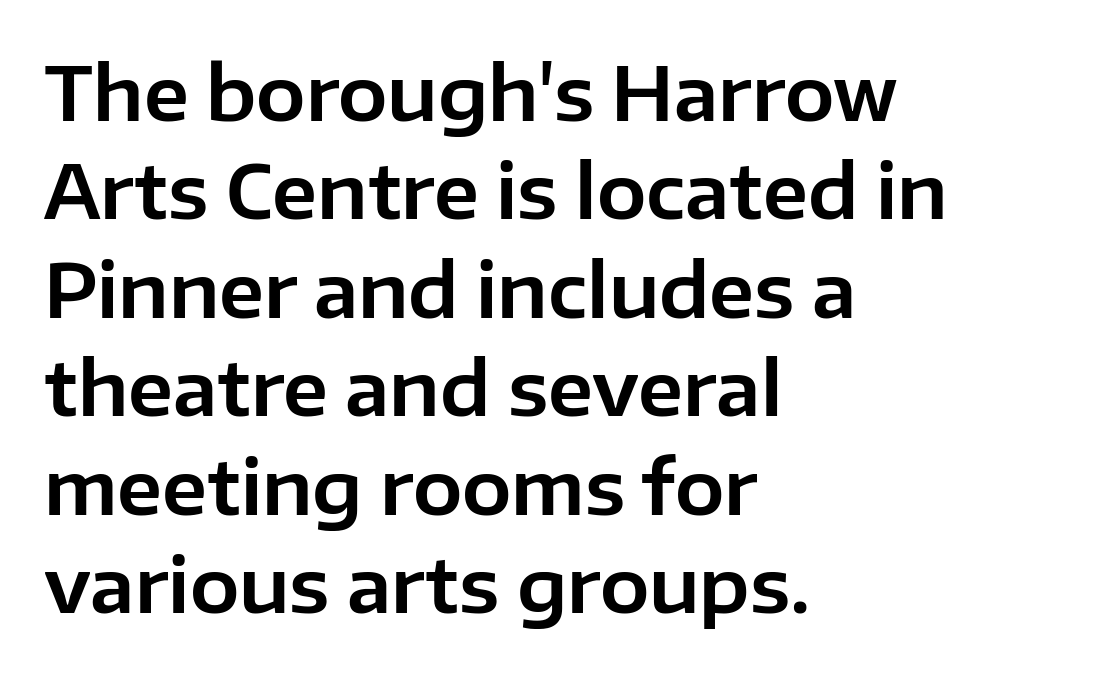
{"serif": "no", "italic": "no", "width": "normal", "stroke_contrast": "low", "x_height": "medium", "monospaced": "no", "underline": "no", "align": "left", "line_spacing": "normal", "line_spacing_ratio": 1.33, "letter_spacing": "normal", "letter_spacing_em": 0.0, "glyph_px": 74}
